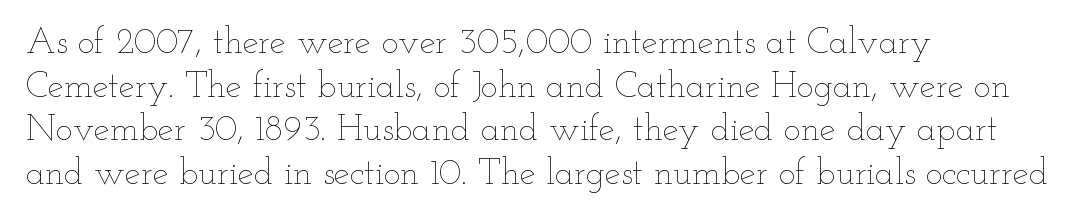
Q: Is the text bold? A: No.
Q: Is the text italic (slanted)? A: No, it is upright.
Q: Is the text underlined? A: No.
Q: How is the paragraph aligned? A: Left-aligned.
Q: Is the spacing between letters normal or unusually wide? A: Normal.
Q: Width (condensed, normal, or wide)? A: Wide.
Q: Stroke contrast? A: Low.
Q: x-height? A: Small.
Q: Monospaced? A: No.
